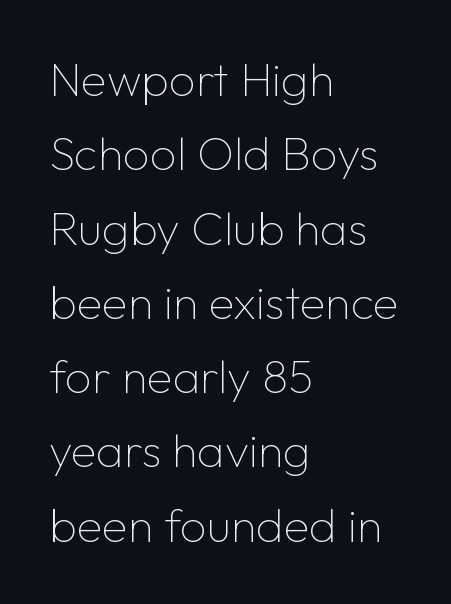
Q: Is the text bold? A: No.
Q: Is the text italic (slanted)? A: No, it is upright.
Q: Is the typeface a serif or a sans-serif typeface? A: Sans-serif.
Q: Is the text underlined? A: No.
Q: How is the paragraph aligned? A: Left-aligned.
Q: Is the spacing between letters normal or unusually wide? A: Normal.
Q: Is the spacing between lines tight, normal or loose? A: Normal.
Q: Width (condensed, normal, or wide)? A: Normal.
Q: Stroke contrast? A: Low.
Q: x-height? A: Medium.
Q: Monospaced? A: No.
